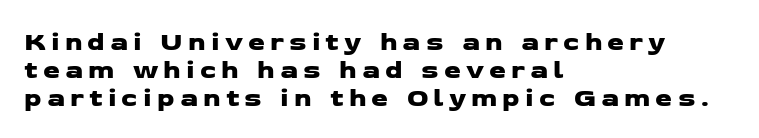
The image shows 27 px text type; set left-aligned, tight line spacing (1.04x), not underlined.
